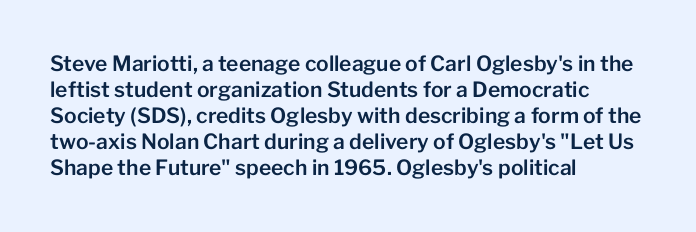
Q: Is the text italic (slanted)? A: No, it is upright.
Q: Is the text underlined? A: No.
Q: How is the paragraph aligned? A: Left-aligned.
Q: Is the spacing between letters normal or unusually wide? A: Normal.
